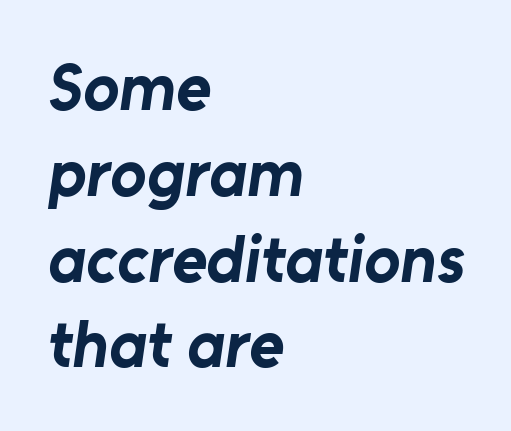
Q: Is the text bold? A: Yes.
Q: Is the typeface a serif or a sans-serif typeface? A: Sans-serif.
Q: Is the text underlined? A: No.
Q: How is the paragraph aligned? A: Left-aligned.
Q: Is the spacing between letters normal or unusually wide? A: Normal.
Q: Is the spacing between lines tight, normal or loose? A: Normal.
Q: Width (condensed, normal, or wide)? A: Normal.
Q: Stroke contrast? A: Low.
Q: x-height? A: Medium.
Q: Monospaced? A: No.
